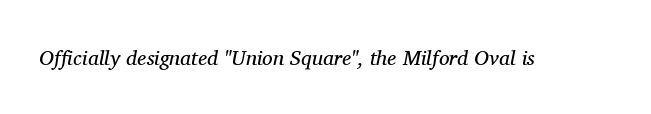
Q: Is the text bold? A: No.
Q: Is the text italic (slanted)? A: Yes, it leans right by about 11 degrees.
Q: Is the text underlined? A: No.
Q: Is the spacing between letters normal or unusually wide? A: Normal.
